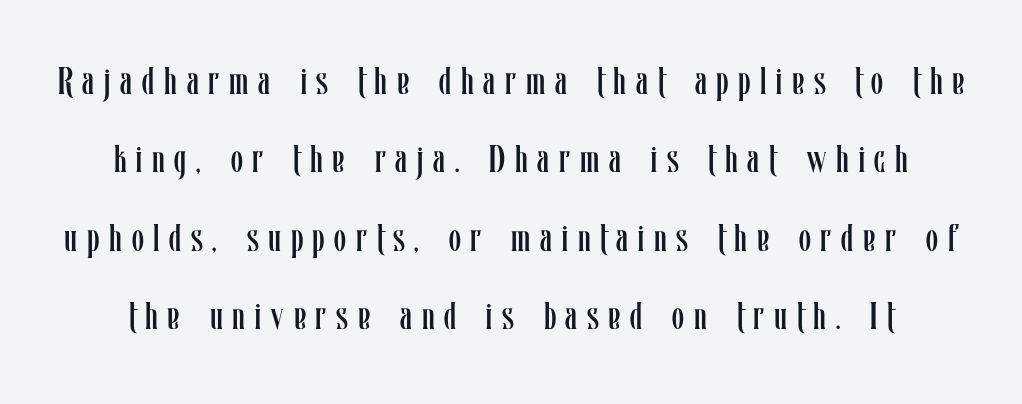
The image shows 39 px regular-weight, condensed type, upright; set loose line spacing (2.01x), unusually wide letter spacing (+0.25 em), not underlined; low stroke contrast and a medium x-height.
